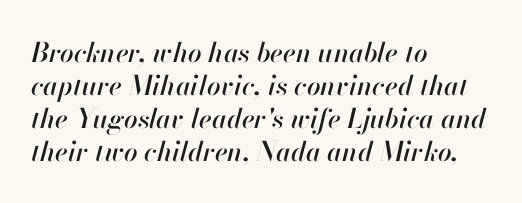
{"italic": "yes", "lean": "right", "slant_degrees": 13, "underline": "no", "align": "left", "line_spacing_ratio": 1.22, "letter_spacing": "normal", "letter_spacing_em": 0.0, "glyph_px": 27}
